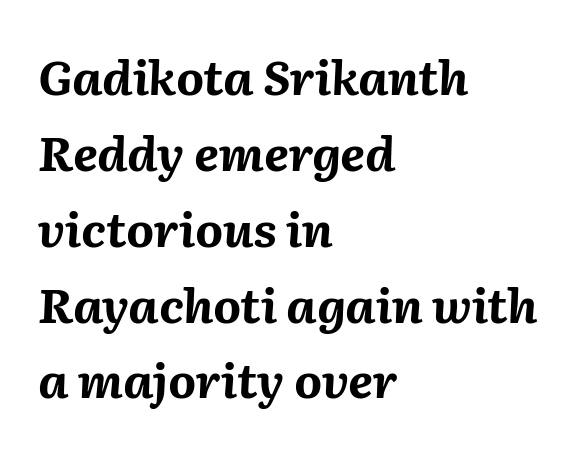
Q: Is the text bold? A: Yes.
Q: Is the text italic (slanted)? A: Yes, it leans right by about 2 degrees.
Q: Is the text underlined? A: No.
Q: How is the paragraph aligned? A: Left-aligned.
Q: Is the spacing between letters normal or unusually wide? A: Normal.
Q: Is the spacing between lines tight, normal or loose? A: Normal.
Q: Width (condensed, normal, or wide)? A: Normal.
Q: Stroke contrast? A: Medium.
Q: x-height? A: Medium.
Q: Monospaced? A: No.
